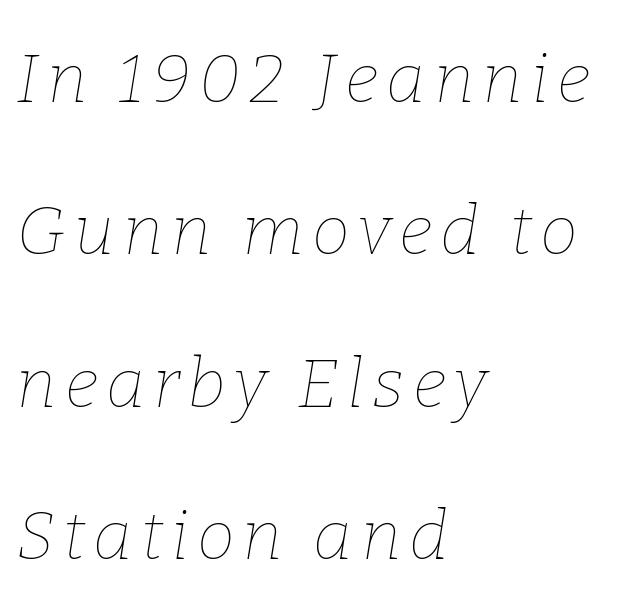
The image shows 68 px thin type, italic (leaning right); set left-aligned, loose line spacing (2.24x), not underlined; low stroke contrast and a medium x-height.
